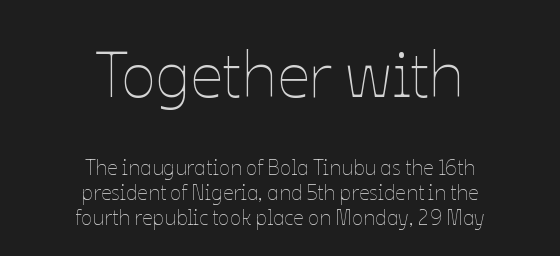
The image shows 64 px thin type, upright; set centered, line spacing 1.19x, normal letter spacing, not underlined; the first (top) block is 3.05x larger; low stroke contrast and a medium x-height.
